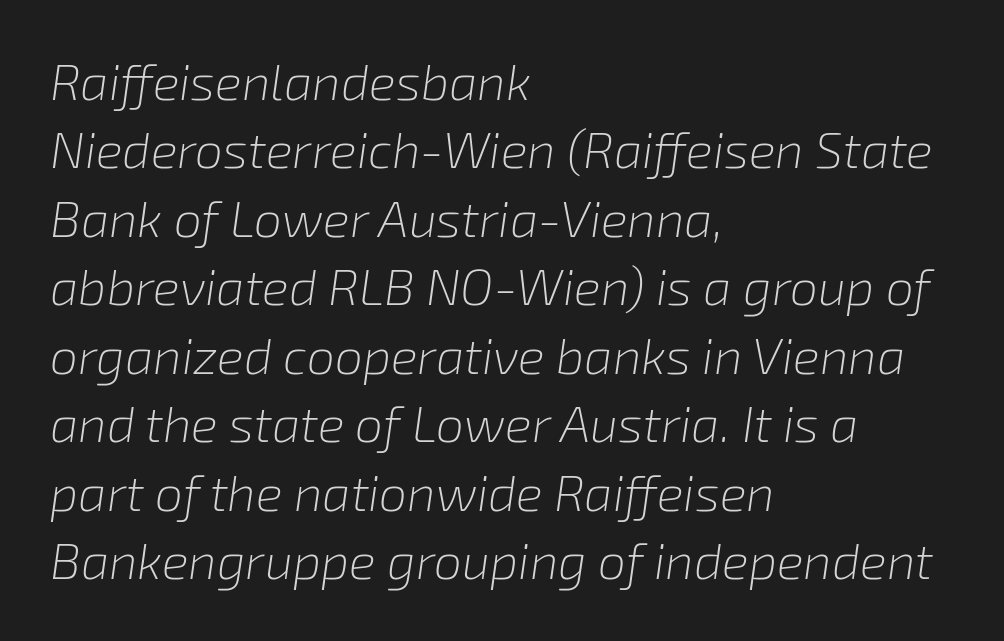
{"italic": "yes", "lean": "right", "slant_degrees": 8, "bold": "no", "weight": "light", "width": "normal", "stroke_contrast": "low", "x_height": "medium", "monospaced": "no", "underline": "no", "align": "left", "line_spacing": "normal", "line_spacing_ratio": 1.37, "letter_spacing": "normal", "letter_spacing_em": 0.0, "glyph_px": 50}
